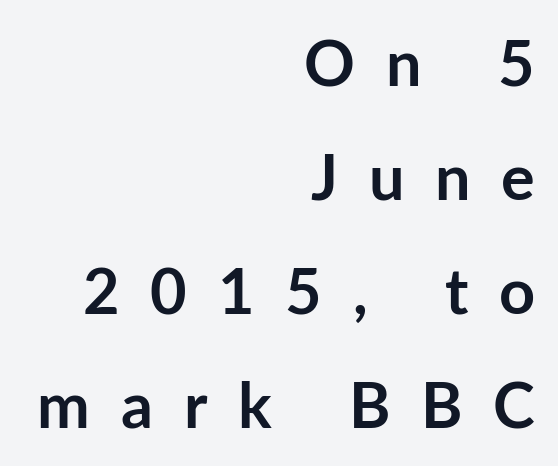
Q: Is the text bold? A: Yes.
Q: Is the text italic (slanted)? A: No, it is upright.
Q: Is the typeface a serif or a sans-serif typeface? A: Sans-serif.
Q: Is the text underlined? A: No.
Q: How is the paragraph aligned? A: Right-aligned.
Q: Is the spacing between letters normal or unusually wide? A: Unusually wide.
Q: Width (condensed, normal, or wide)? A: Normal.
Q: Stroke contrast? A: Low.
Q: x-height? A: Medium.
Q: Monospaced? A: No.
